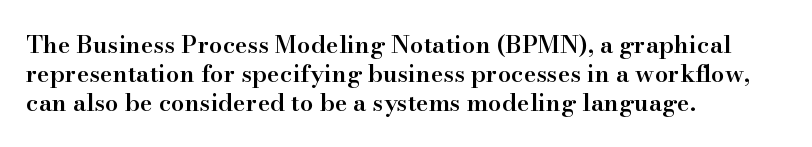
The image shows 24 px text type, upright; set left-aligned, line spacing 1.2x, normal letter spacing, not underlined.
